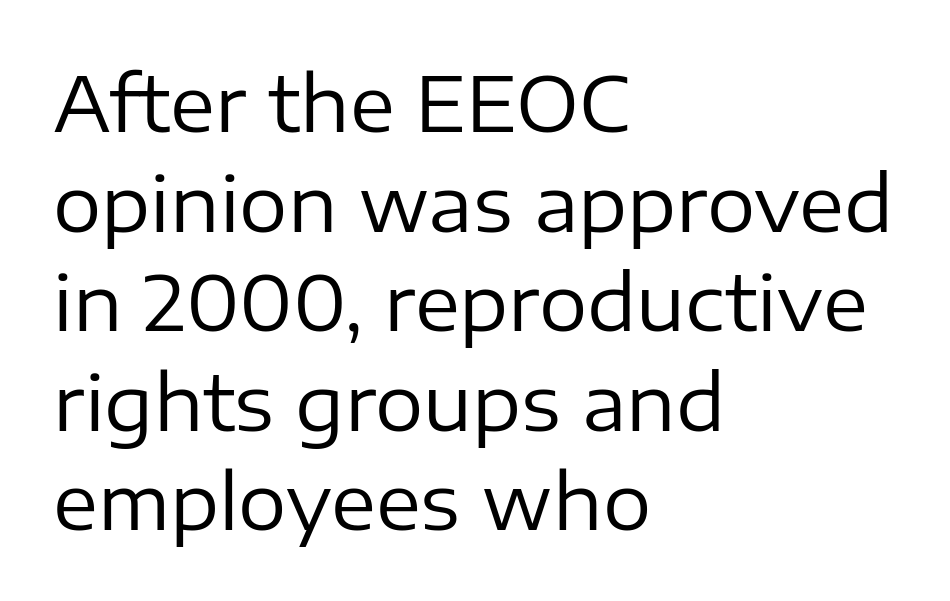
The image shows 76 px regular-weight sans-serif type, upright; set left-aligned, normal line spacing (1.31x), normal letter spacing, not underlined; low stroke contrast and a medium x-height.
